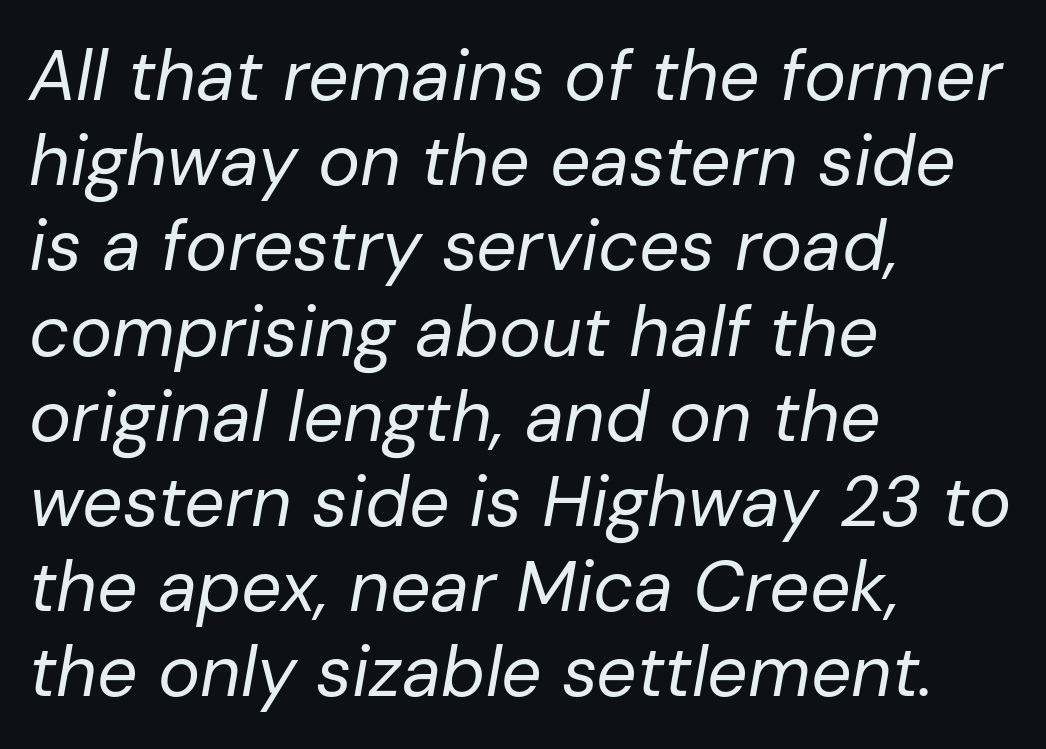
Q: Is the text bold? A: No.
Q: Is the text italic (slanted)? A: Yes, it leans right by about 10 degrees.
Q: Is the text underlined? A: No.
Q: How is the paragraph aligned? A: Left-aligned.
Q: Is the spacing between letters normal or unusually wide? A: Normal.
Q: Width (condensed, normal, or wide)? A: Normal.
Q: Stroke contrast? A: Low.
Q: x-height? A: Medium.
Q: Monospaced? A: No.
